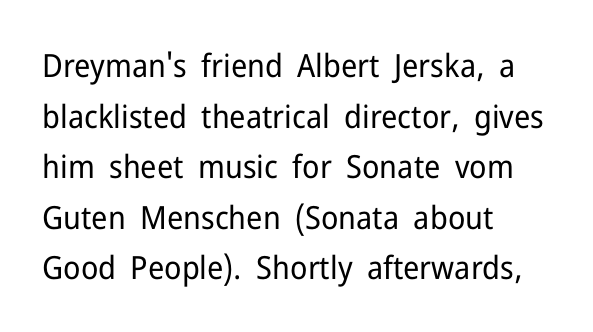
The image shows 32 px regular-weight sans-serif type, upright; set left-aligned, normal line spacing (1.58x), normal letter spacing, not underlined; low stroke contrast and a medium x-height.
